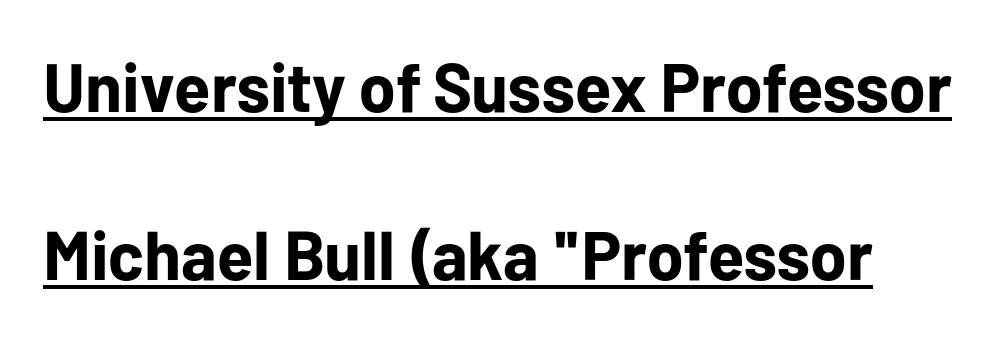
{"serif": "no", "italic": "no", "bold": "yes", "weight": "bold", "width": "normal", "stroke_contrast": "low", "x_height": "medium", "monospaced": "no", "underline": "yes", "line_spacing": "loose", "line_spacing_ratio": 2.43, "letter_spacing": "normal", "letter_spacing_em": 0.0, "glyph_px": 69}
